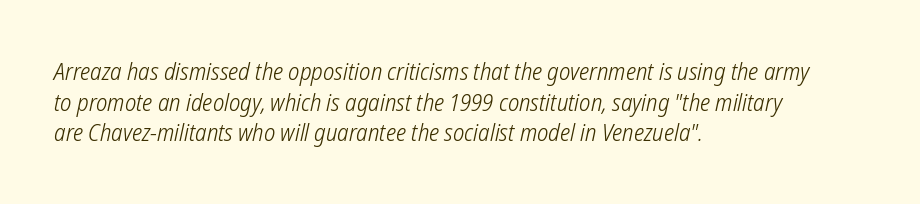
Is the stroke heavy? The answer is a plain regular-or-lighter. Glance below the letters and you will spot only blank space. The lines in this sample share a left origin and differ only in where they stop. Standard letterfit; no display-style spreading of the glyphs. Interline gaps are of average width in this sample.
